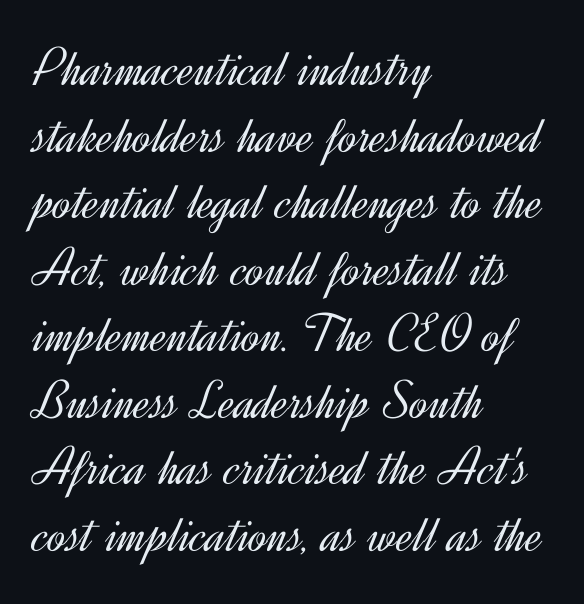
The image shows 55 px light sans-serif type; set left-aligned, line spacing 1.21x, normal letter spacing, not underlined; a small x-height.
